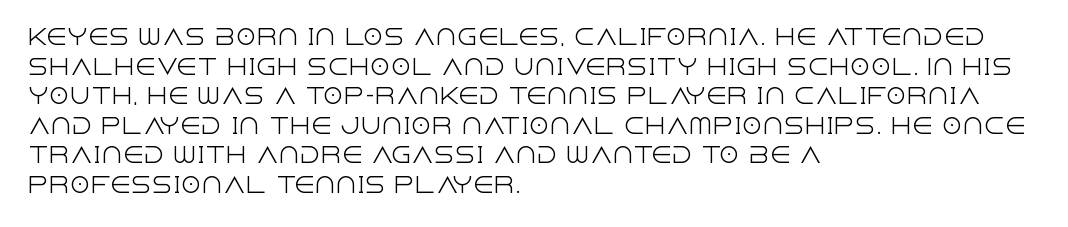
Q: Is the text bold? A: No.
Q: Is the text italic (slanted)? A: No, it is upright.
Q: Is the text underlined? A: No.
Q: How is the paragraph aligned? A: Left-aligned.
Q: Is the spacing between letters normal or unusually wide? A: Normal.
Q: Is the spacing between lines tight, normal or loose? A: Normal.
